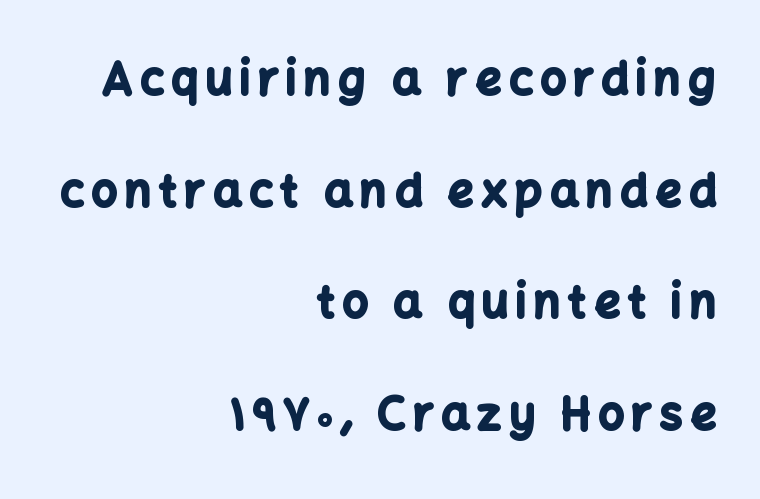
{"serif": "no", "italic": "no", "bold": "yes", "weight": "bold", "width": "normal", "stroke_contrast": "low", "x_height": "medium", "monospaced": "no", "underline": "no", "align": "right", "line_spacing": "loose", "line_spacing_ratio": 2.48, "glyph_px": 45}
